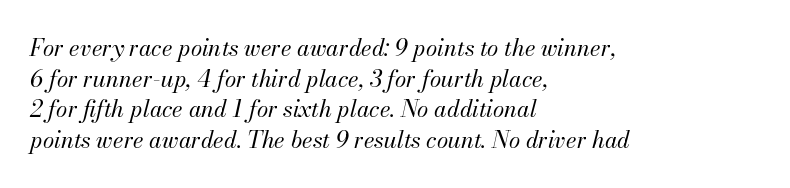
Tracking value appears to be zero — textbook default spacing. The setting favours the left margin, as ordinary paragraphs usually do. Unbolded letterforms with no extra heft. This is oblique type, the kind used for emphasis or titles. Beneath every word, the page is bare. Whoever set this chose a conventional vertical rhythm.
